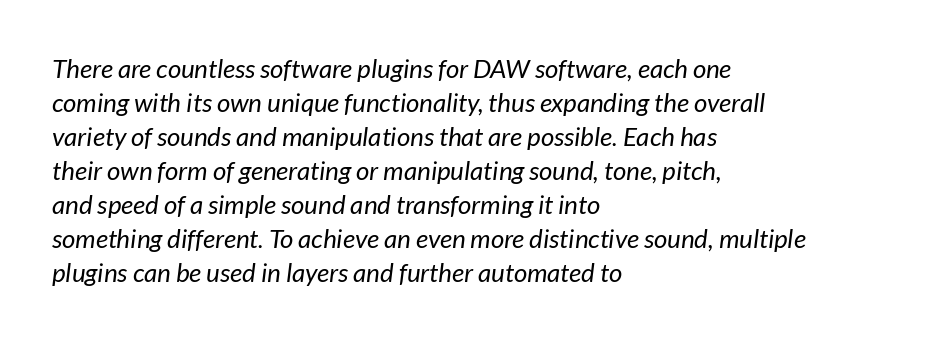
Q: Is the text bold? A: No.
Q: Is the text italic (slanted)? A: Yes, it leans right by about 7 degrees.
Q: Is the text underlined? A: No.
Q: How is the paragraph aligned? A: Left-aligned.
Q: Is the spacing between letters normal or unusually wide? A: Normal.
Q: Is the spacing between lines tight, normal or loose? A: Normal.
